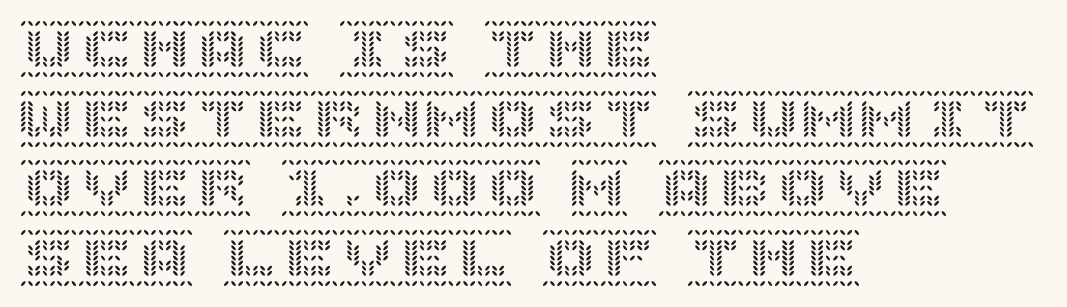
{"italic": "no", "width": "normal", "x_height": "large", "underline": "no", "align": "left", "line_spacing_ratio": 1.2, "letter_spacing": "normal", "letter_spacing_em": 0.0, "glyph_px": 58}
